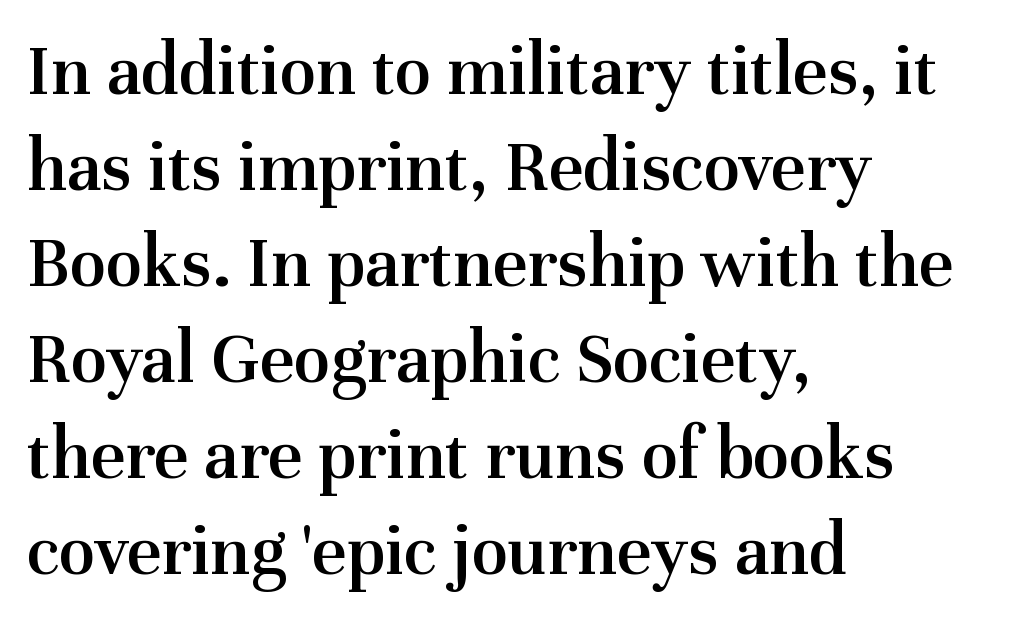
{"serif": "yes", "italic": "no", "bold": "semi", "weight": "semibold", "width": "normal", "stroke_contrast": "medium", "x_height": "medium", "monospaced": "no", "underline": "no", "align": "left", "line_spacing": "normal", "line_spacing_ratio": 1.28, "letter_spacing": "normal", "letter_spacing_em": 0.0, "glyph_px": 75}
